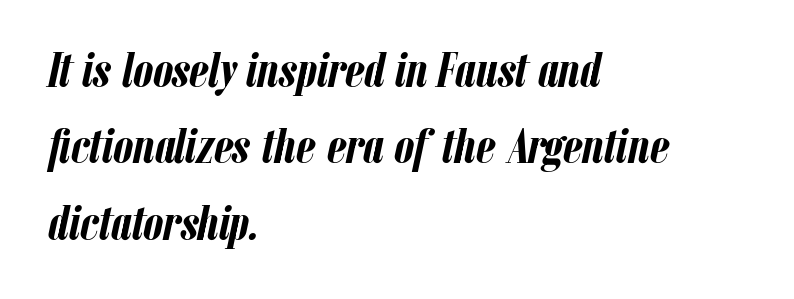
The image shows 50 px semibold, condensed type, italic (leaning right); set left-aligned, normal line spacing (1.53x), normal letter spacing, not underlined; low stroke contrast and a medium x-height.
